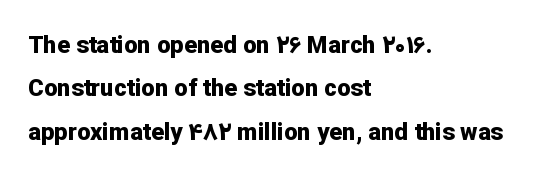
Q: Is the text bold? A: Yes.
Q: Is the text italic (slanted)? A: No, it is upright.
Q: Is the text underlined? A: No.
Q: How is the paragraph aligned? A: Left-aligned.
Q: Is the spacing between letters normal or unusually wide? A: Normal.
